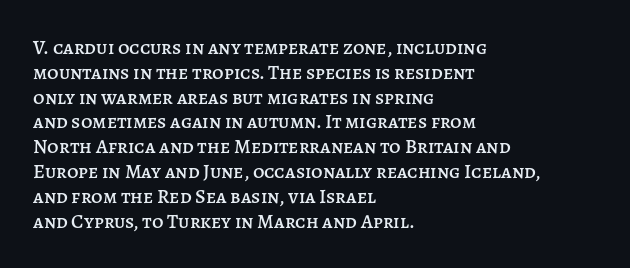
{"italic": "no", "underline": "no", "align": "left", "line_spacing_ratio": 1.24, "letter_spacing": "normal", "letter_spacing_em": 0.0, "glyph_px": 20}
